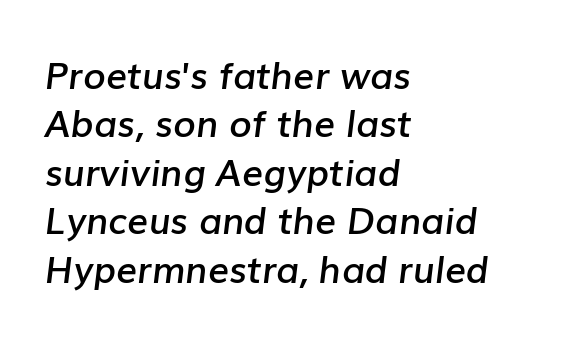
The rendering uses a moderate line-height, typical for paragraphs. Here the glyphs are tracked normally, forming tight word shapes. The passage shown is typed in a proportional face where columns would drift. Is the block centered? No — it sits flush against the left margin.
